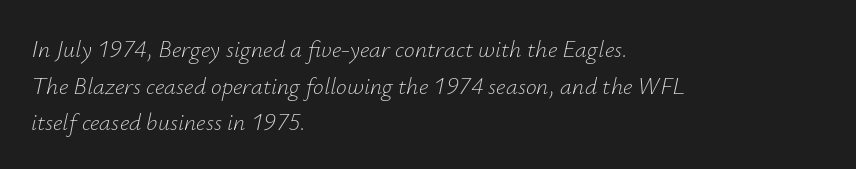
{"italic": "yes", "lean": "right", "slant_degrees": 12, "bold": "no", "underline": "no", "align": "left", "line_spacing": "normal", "line_spacing_ratio": 1.53, "letter_spacing": "normal", "letter_spacing_em": 0.0, "glyph_px": 24}
